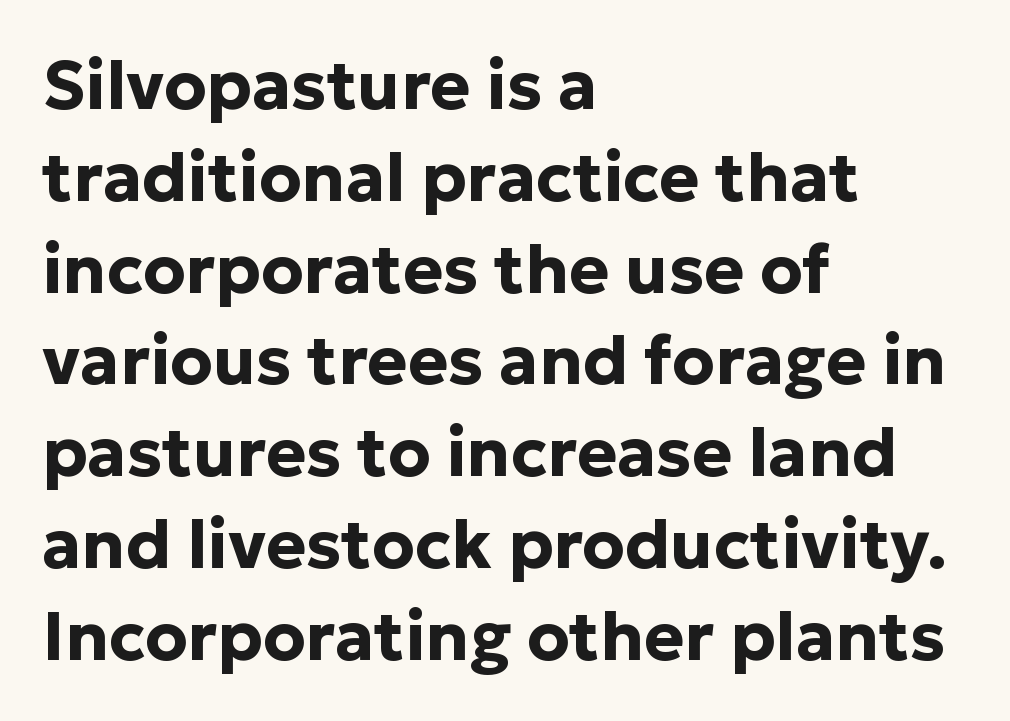
{"serif": "no", "italic": "no", "bold": "yes", "weight": "bold", "width": "normal", "stroke_contrast": "low", "x_height": "medium", "monospaced": "no", "underline": "no", "align": "left", "line_spacing": "normal", "line_spacing_ratio": 1.35, "letter_spacing": "normal", "letter_spacing_em": 0.0, "glyph_px": 68}
